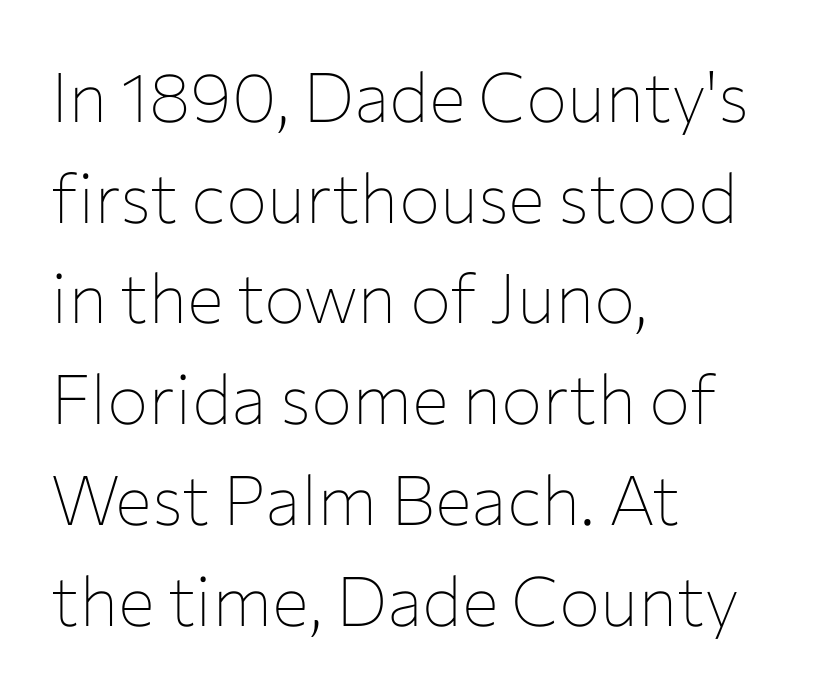
{"serif": "no", "italic": "no", "bold": "no", "weight": "thin", "width": "normal", "stroke_contrast": "low", "x_height": "medium", "monospaced": "no", "underline": "no", "align": "left", "line_spacing": "normal", "line_spacing_ratio": 1.46, "letter_spacing": "normal", "letter_spacing_em": 0.0, "glyph_px": 69}
